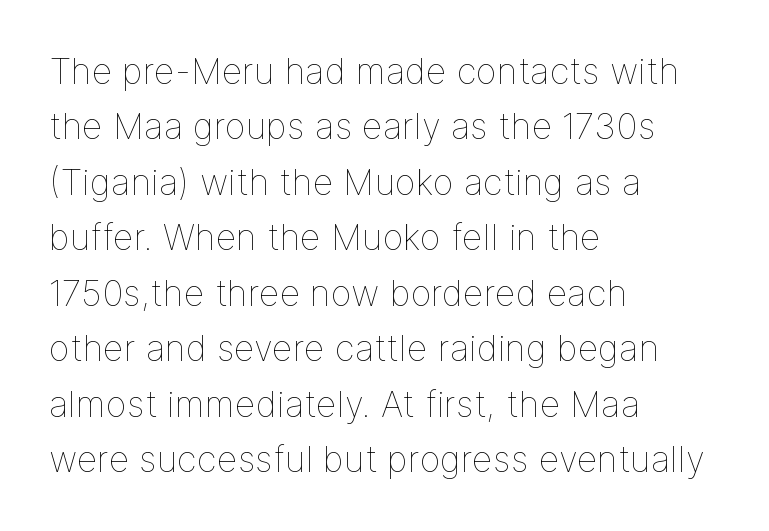
Characters remain perfectly vertical along every line. The rendering uses natural spacing where letterforms have individual widths. No word sits above an underline. Each word holds together tightly as a unit, with standard inter-letter gaps. The lines sit at an ordinary, default distance from one another.
